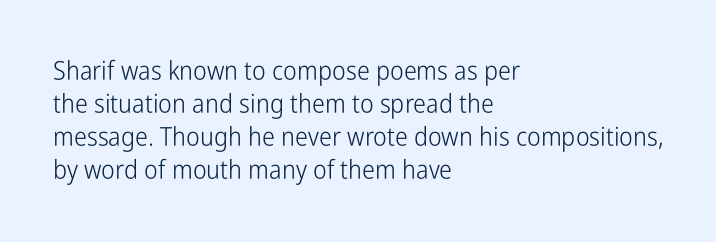
Q: Is the text bold? A: No.
Q: Is the text italic (slanted)? A: No, it is upright.
Q: Is the text underlined? A: No.
Q: How is the paragraph aligned? A: Left-aligned.
Q: Is the spacing between letters normal or unusually wide? A: Normal.
Q: Is the spacing between lines tight, normal or loose? A: Normal.
